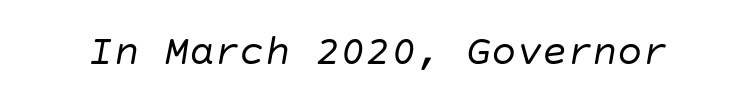
Q: Is the text bold? A: No.
Q: Is the text italic (slanted)? A: Yes, it leans right by about 10 degrees.
Q: Is the text underlined? A: No.
Q: Is the spacing between letters normal or unusually wide? A: Normal.
Q: Width (condensed, normal, or wide)? A: Normal.
Q: Stroke contrast? A: Low.
Q: x-height? A: Large.
